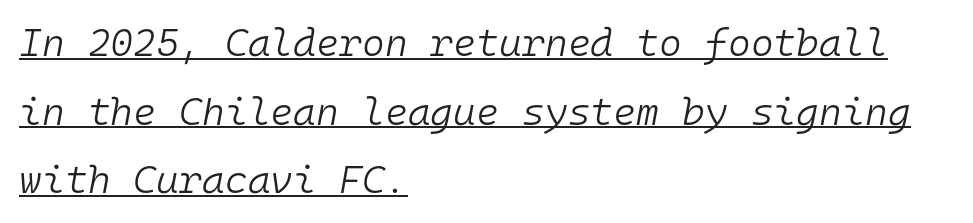
The image shows 39 px light type, italic (leaning right), monospaced; set left-aligned, line spacing 1.76x, normal letter spacing, underlined; low stroke contrast and a medium x-height.
